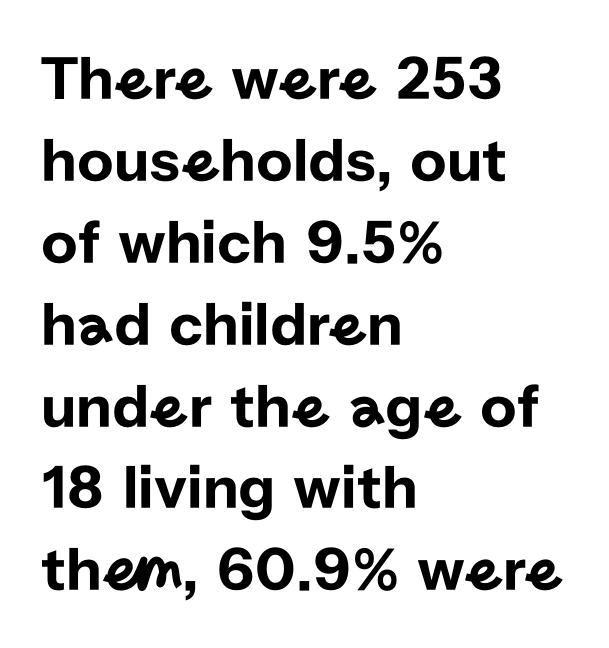
Is this a fixed-width face? No — the glyphs have proportional, varying widths. Vertical spacing — default. A roman cut, with each character standing at attention. The letterforms sit shoulder to shoulder at normal distance. Type without underlining. The letters carry no serifs — their stems end cleanly without finishing strokes.
